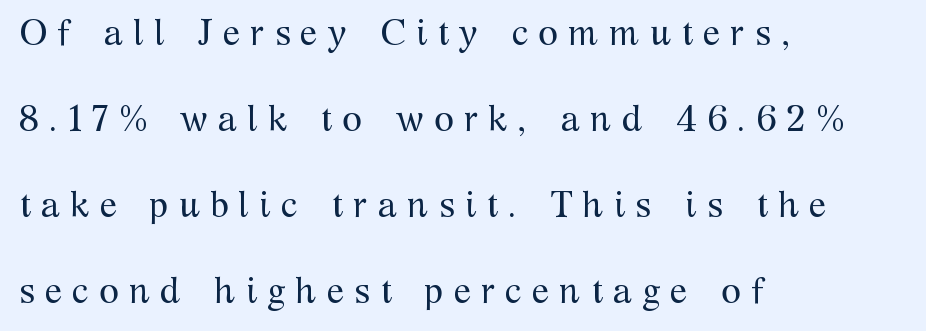
Q: Is the text bold? A: No.
Q: Is the text italic (slanted)? A: No, it is upright.
Q: Is the typeface a serif or a sans-serif typeface? A: Serif.
Q: Is the text underlined? A: No.
Q: How is the paragraph aligned? A: Left-aligned.
Q: Is the spacing between letters normal or unusually wide? A: Unusually wide.
Q: Is the spacing between lines tight, normal or loose? A: Loose.
Q: Width (condensed, normal, or wide)? A: Normal.
Q: Stroke contrast? A: Medium.
Q: x-height? A: Medium.
Q: Monospaced? A: No.
